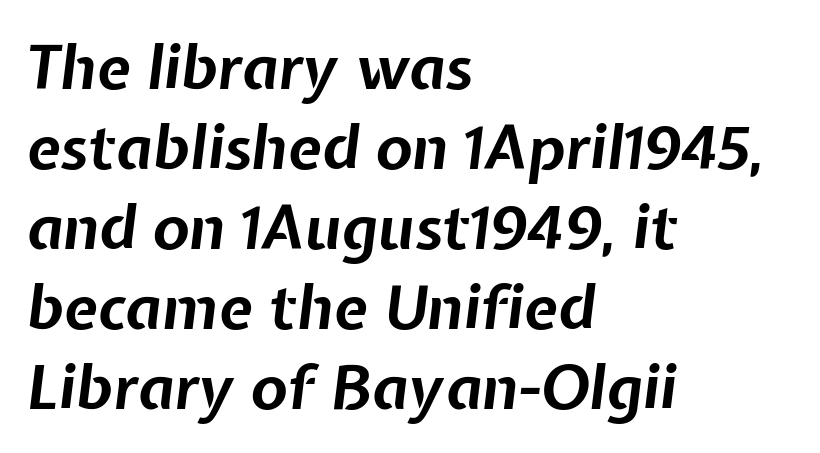
The image shows 61 px bold type, italic (leaning right); set left-aligned, normal line spacing (1.31x), normal letter spacing, not underlined; low stroke contrast and a medium x-height.
